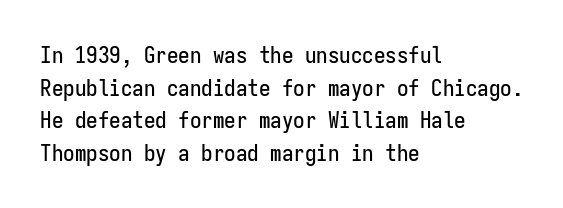
All the whitespace from short lines collects on the right. Standard letterfit; no display-style spreading of the glyphs. The area under the type is left untouched. Characters remain perfectly vertical along every line. If you measured baseline to baseline, you'd find a middling distance.
